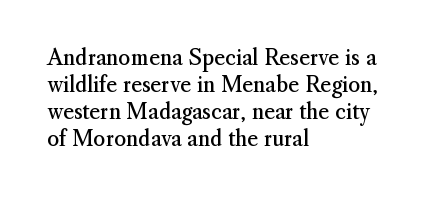
The image shows 21 px text type, upright; set left-aligned, normal line spacing (1.29x), normal letter spacing, not underlined.
